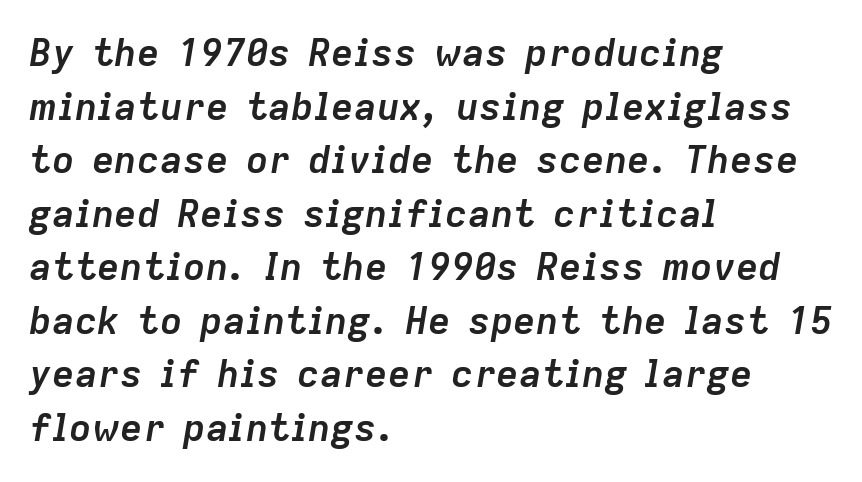
The rendering keeps characters at their native spacing. When letters slant like this, we call the style italic. These lines are rendered in a variable-pitch font. Nobody drew a line under any word here. The lines are quadded left. Does the leading feel generous? No, just average.
